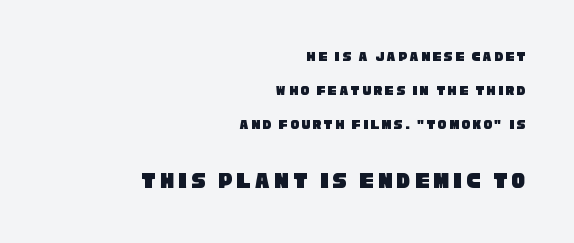
The image shows 23 px text type; set right-aligned, loose line spacing (2.42x), not underlined; the second (bottom) block is 1.64x larger.
